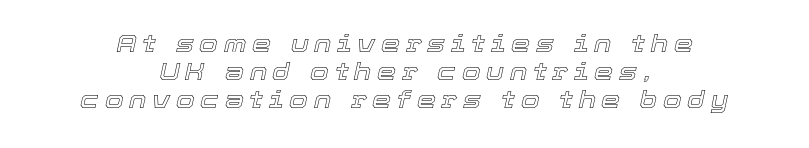
{"italic": "yes", "lean": "right", "slant_degrees": 12, "underline": "no", "align": "center", "line_spacing_ratio": 1.17, "letter_spacing": "wide", "letter_spacing_em": 0.24, "glyph_px": 24}
